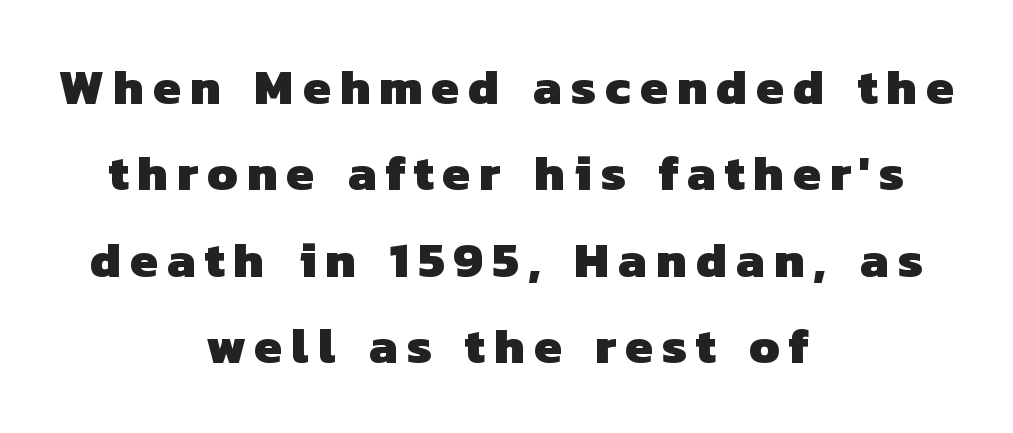
The image shows 50 px heavy sans-serif type; set centered, line spacing 1.73x, not underlined; low stroke contrast and a medium x-height.
